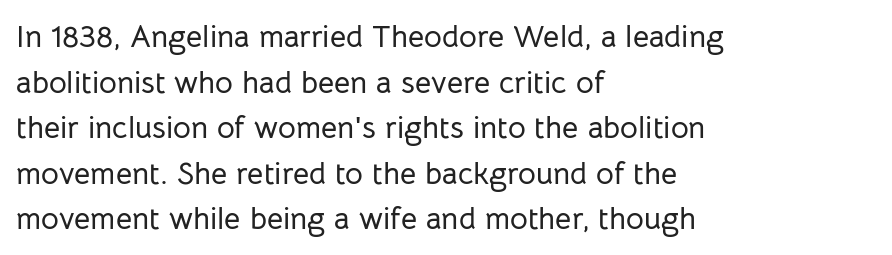
{"serif": "no", "italic": "no", "width": "normal", "stroke_contrast": "low", "x_height": "medium", "monospaced": "no", "underline": "no", "align": "left", "line_spacing": "normal", "line_spacing_ratio": 1.47, "letter_spacing": "normal", "letter_spacing_em": 0.0, "glyph_px": 31}
